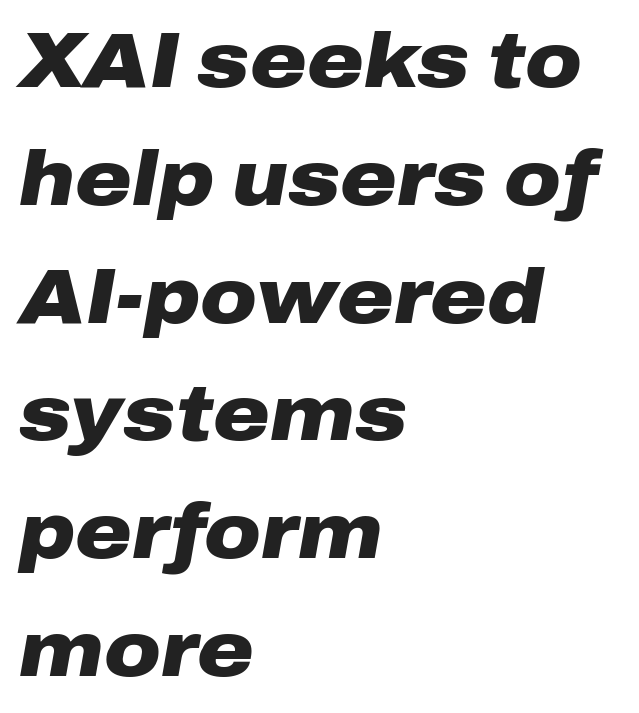
{"italic": "yes", "lean": "right", "slant_degrees": 10, "bold": "yes", "weight": "heavy", "width": "wide", "stroke_contrast": "low", "x_height": "medium", "monospaced": "no", "underline": "no", "align": "left", "line_spacing": "normal", "line_spacing_ratio": 1.53, "letter_spacing": "normal", "letter_spacing_em": 0.0, "glyph_px": 77}
